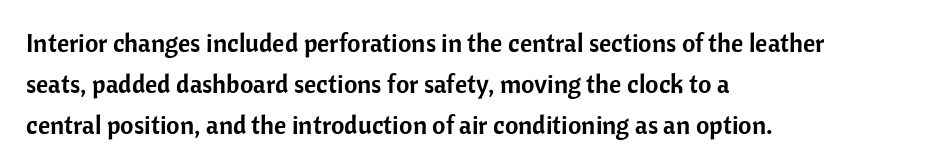
{"italic": "no", "underline": "no", "align": "left", "line_spacing": "normal", "line_spacing_ratio": 1.57, "letter_spacing": "normal", "letter_spacing_em": 0.0, "glyph_px": 26}
